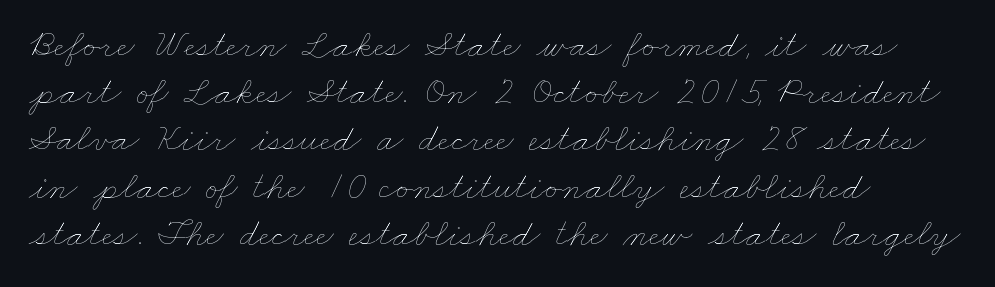
The image shows 39 px thin, wide type; set left-aligned, line spacing 1.21x, normal letter spacing, not underlined; low stroke contrast and a small x-height.
